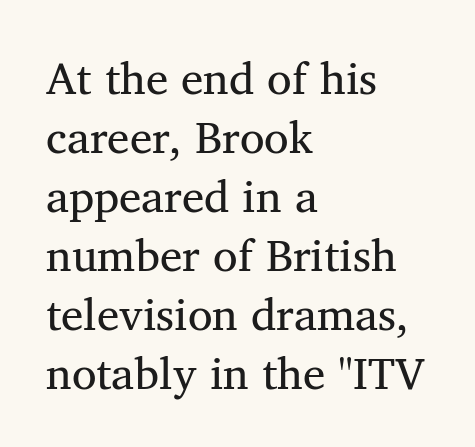
The image shows 45 px serif type; set left-aligned, normal line spacing (1.31x), normal letter spacing, not underlined; medium stroke contrast and a medium x-height.
